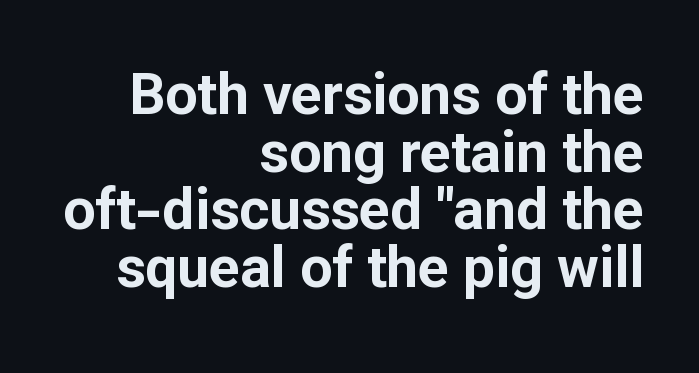
{"serif": "no", "italic": "no", "bold": "yes", "weight": "bold", "width": "normal", "stroke_contrast": "low", "x_height": "medium", "monospaced": "no", "underline": "no", "align": "right", "line_spacing": "tight", "line_spacing_ratio": 1.01, "letter_spacing": "normal", "letter_spacing_em": 0.0, "glyph_px": 57}
